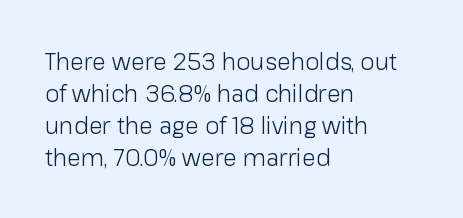
{"italic": "no", "bold": "no", "underline": "no", "align": "left", "line_spacing": "normal", "line_spacing_ratio": 1.39, "letter_spacing": "normal", "letter_spacing_em": 0.0, "glyph_px": 23}
